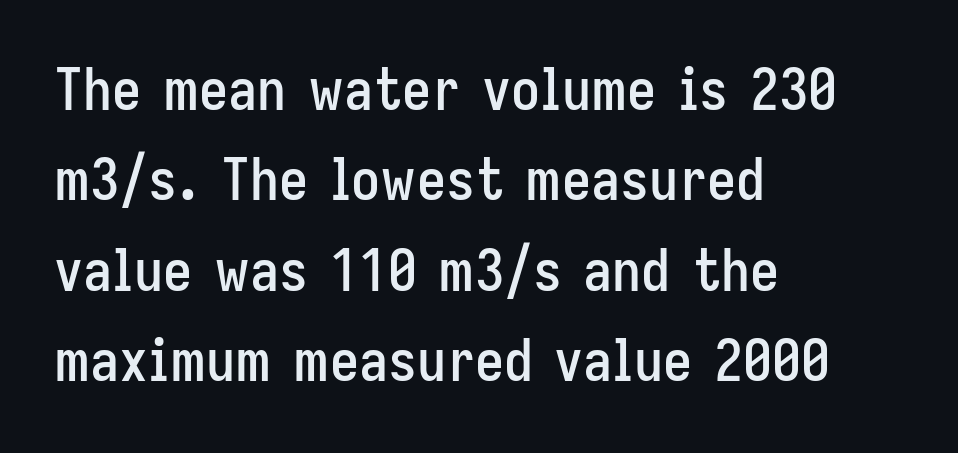
The area under the type is left untouched. The rendering anchors every line to the left-hand side. Nothing sits at the stroke ends, so this counts as sans-serif. You can tell it's not italic because the verticals are truly vertical. Do the characters align in a grid? No, the font is proportional. Each word holds together tightly as a unit, with standard inter-letter gaps.
